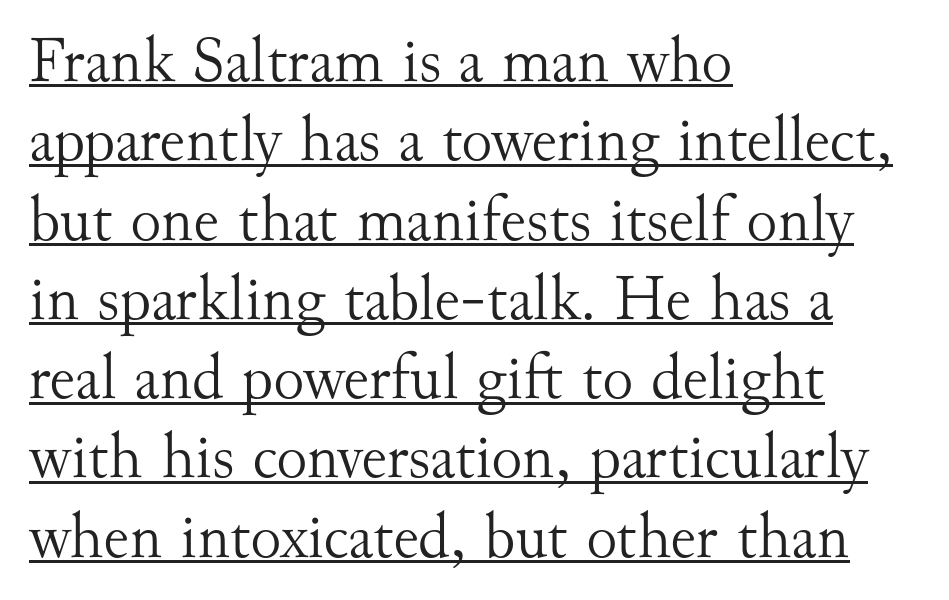
The image shows 65 px light serif type, upright; set left-aligned, line spacing 1.22x, normal letter spacing, underlined; medium stroke contrast and a small x-height.
